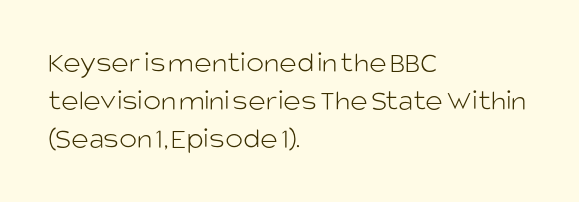
{"serif": "no", "italic": "no", "bold": "no", "weight": "light", "width": "normal", "stroke_contrast": "low", "x_height": "large", "monospaced": "no", "underline": "no", "align": "left", "line_spacing": "normal", "line_spacing_ratio": 1.26, "letter_spacing": "normal", "letter_spacing_em": 0.0, "glyph_px": 30}
